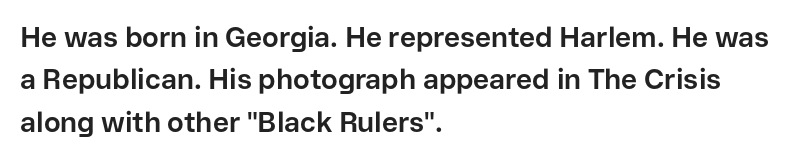
{"serif": "no", "italic": "no", "bold": "yes", "weight": "bold", "width": "normal", "stroke_contrast": "low", "x_height": "medium", "monospaced": "no", "underline": "no", "align": "left", "line_spacing": "normal", "line_spacing_ratio": 1.51, "letter_spacing": "normal", "letter_spacing_em": 0.0, "glyph_px": 28}
